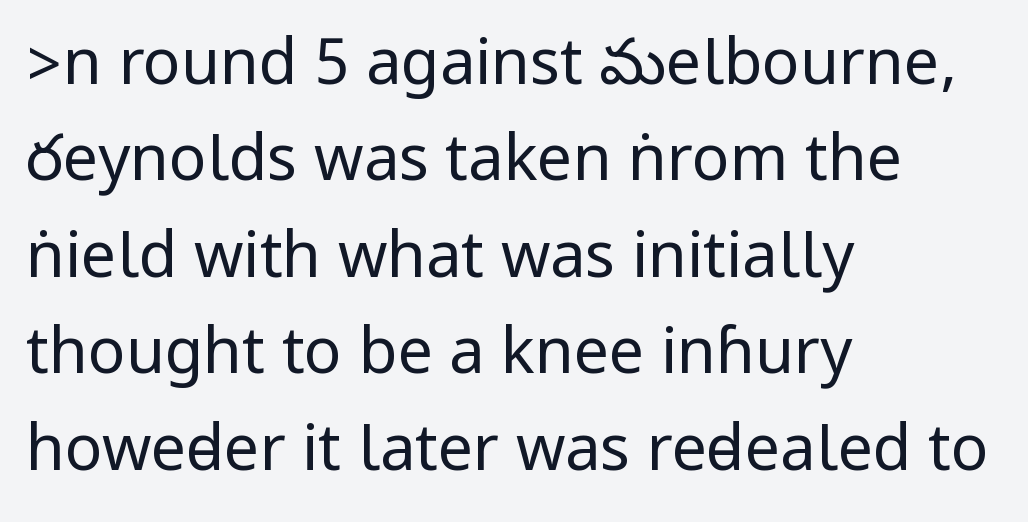
Q: Is the text bold? A: No.
Q: Is the text italic (slanted)? A: No, it is upright.
Q: Is the typeface a serif or a sans-serif typeface? A: Sans-serif.
Q: Is the text underlined? A: No.
Q: How is the paragraph aligned? A: Left-aligned.
Q: Is the spacing between letters normal or unusually wide? A: Normal.
Q: Is the spacing between lines tight, normal or loose? A: Normal.
Q: Width (condensed, normal, or wide)? A: Condensed.
Q: Stroke contrast? A: Low.
